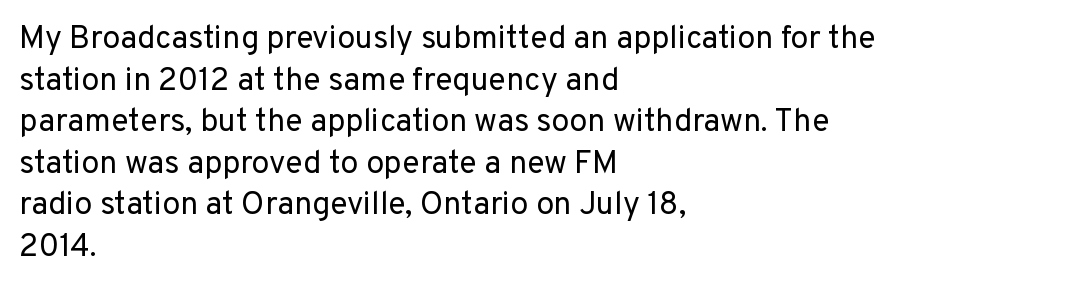
The image shows 32 px regular-weight sans-serif type, upright; set left-aligned, normal line spacing (1.3x), normal letter spacing, not underlined; low stroke contrast and a medium x-height.
